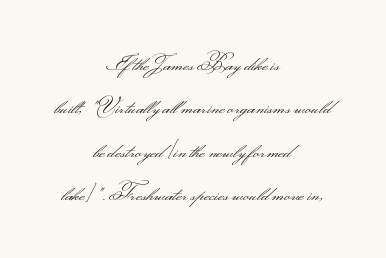
The image shows 21 px text type; set centered, loose line spacing (2.06x), normal letter spacing, not underlined.
